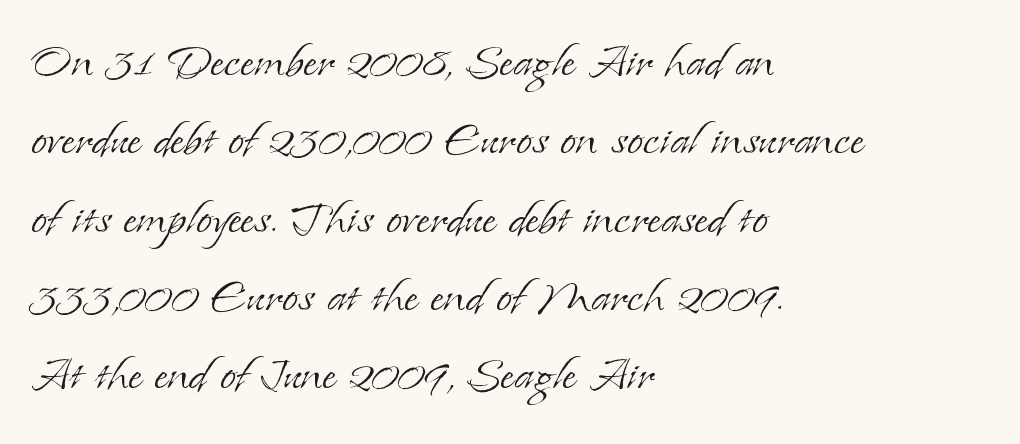
The image shows 58 px light serif type; set left-aligned, normal line spacing (1.35x), normal letter spacing, not underlined; low stroke contrast and a small x-height.
